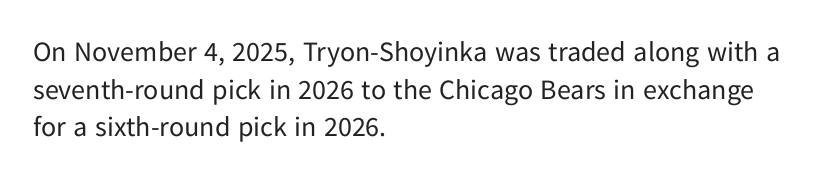
{"serif": "no", "italic": "no", "bold": "no", "weight": "regular", "width": "normal", "stroke_contrast": "low", "x_height": "medium", "monospaced": "no", "underline": "no", "align": "left", "line_spacing": "normal", "line_spacing_ratio": 1.34, "letter_spacing": "normal", "letter_spacing_em": 0.0, "glyph_px": 28}
